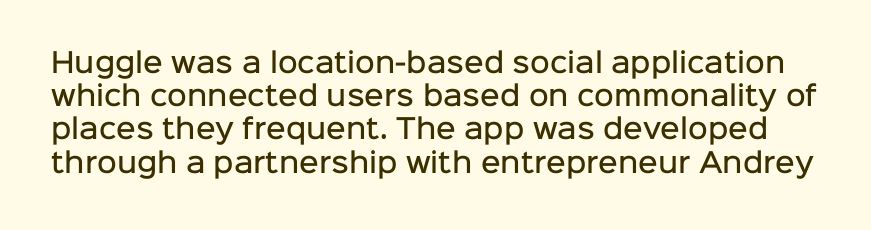
Q: Is the text bold? A: Semi-bold.
Q: Is the text italic (slanted)? A: No, it is upright.
Q: Is the text underlined? A: No.
Q: Is the spacing between letters normal or unusually wide? A: Normal.
